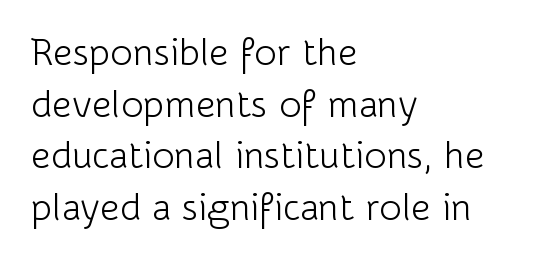
Q: Is the text bold? A: No.
Q: Is the text italic (slanted)? A: No, it is upright.
Q: Is the typeface a serif or a sans-serif typeface? A: Sans-serif.
Q: Is the text underlined? A: No.
Q: How is the paragraph aligned? A: Left-aligned.
Q: Is the spacing between letters normal or unusually wide? A: Normal.
Q: Is the spacing between lines tight, normal or loose? A: Normal.
Q: Width (condensed, normal, or wide)? A: Normal.
Q: Stroke contrast? A: Low.
Q: x-height? A: Medium.
Q: Monospaced? A: No.
